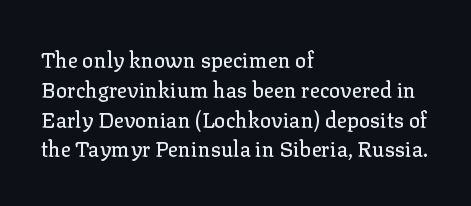
{"italic": "no", "underline": "no", "align": "left", "line_spacing": "normal", "line_spacing_ratio": 1.42, "letter_spacing": "normal", "letter_spacing_em": 0.0, "glyph_px": 21}
